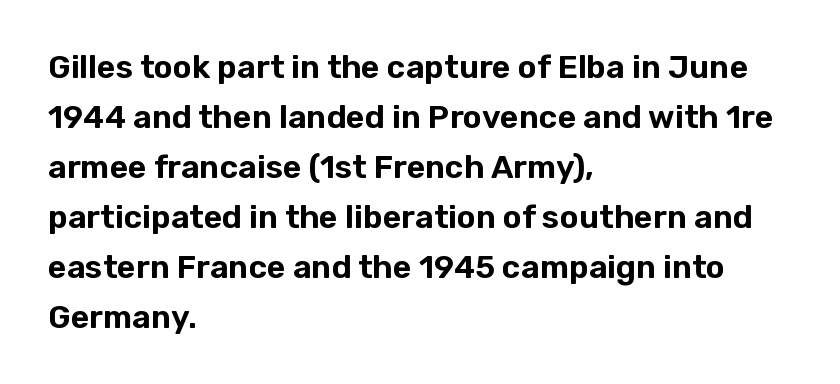
The image shows 32 px sans-serif type, upright; set left-aligned, normal line spacing (1.56x), normal letter spacing, not underlined; low stroke contrast and a medium x-height.
